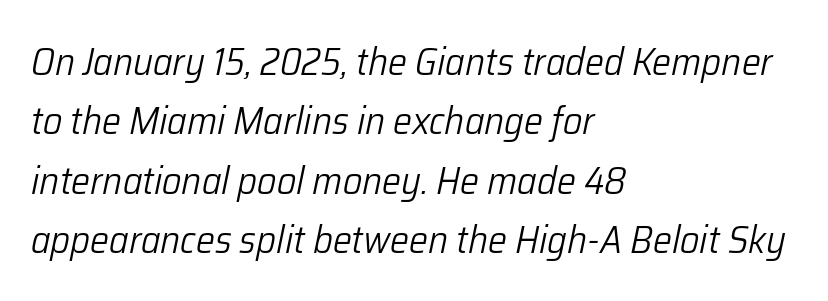
The image shows 38 px light type, italic (leaning right); set left-aligned, normal line spacing (1.56x), normal letter spacing, not underlined; low stroke contrast and a medium x-height.
